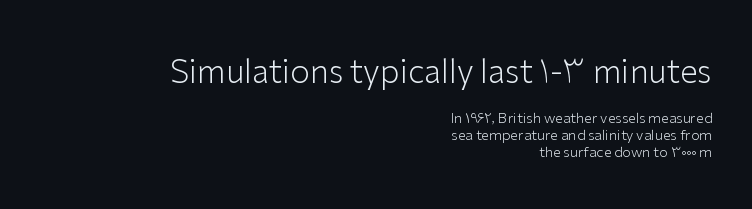
The image shows 32 px light sans-serif type, upright; set right-aligned, line spacing 1.21x, normal letter spacing, not underlined; the first (top) block is 2.29x larger; low stroke contrast and a medium x-height.
